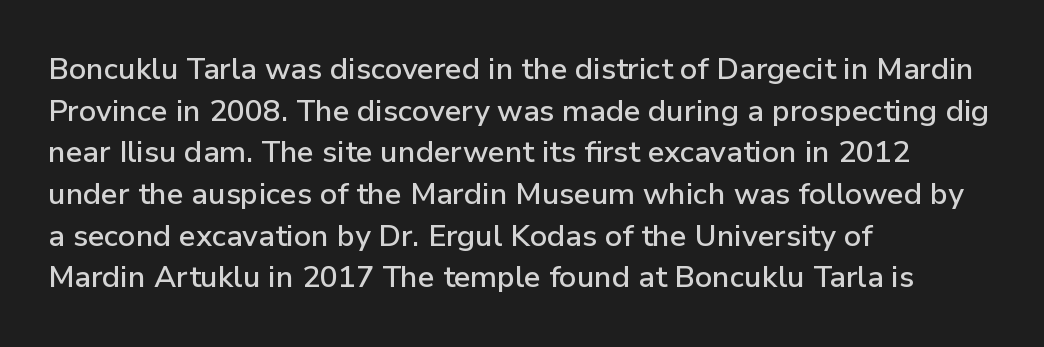
The letters advance in unequal steps, a hallmark of proportional type. This rendering features lettering with no underline. Honestly, the row spacing looks completely unremarkable. This sample is left-justified, so line endings fall wherever the words run out.
